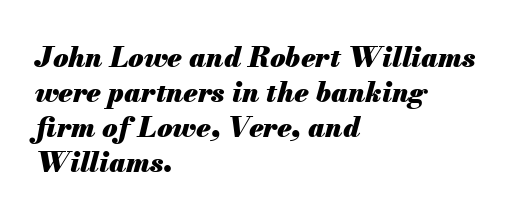
{"italic": "yes", "lean": "right", "slant_degrees": 13, "bold": "yes", "weight": "heavy", "width": "normal", "stroke_contrast": "medium", "x_height": "small", "monospaced": "no", "underline": "no", "align": "left", "line_spacing": "normal", "line_spacing_ratio": 1.25, "letter_spacing": "normal", "letter_spacing_em": 0.0, "glyph_px": 28}
